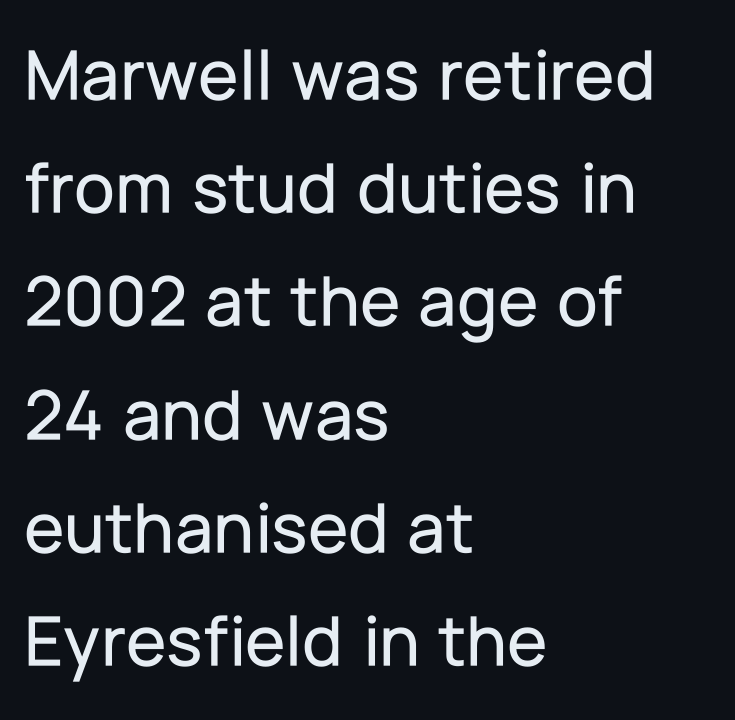
The image shows 74 px sans-serif type, upright; set left-aligned, normal line spacing (1.53x), normal letter spacing, not underlined; low stroke contrast and a medium x-height.
